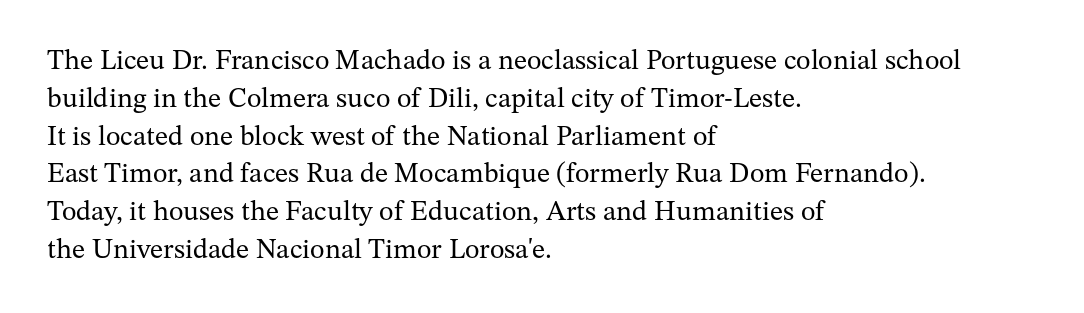
{"serif": "yes", "italic": "no", "bold": "no", "weight": "regular", "width": "normal", "stroke_contrast": "medium", "x_height": "medium", "monospaced": "no", "underline": "no", "align": "left", "line_spacing": "normal", "line_spacing_ratio": 1.35, "letter_spacing": "normal", "letter_spacing_em": 0.0, "glyph_px": 28}
